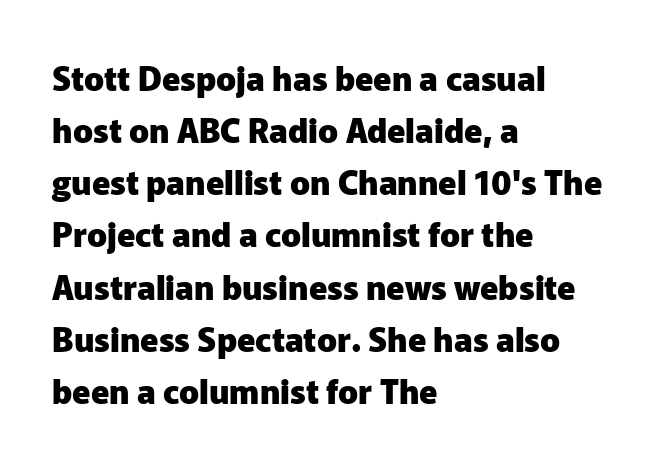
{"serif": "no", "italic": "no", "bold": "yes", "weight": "heavy", "width": "normal", "stroke_contrast": "low", "x_height": "medium", "monospaced": "no", "underline": "no", "align": "left", "line_spacing": "normal", "line_spacing_ratio": 1.58, "letter_spacing": "normal", "letter_spacing_em": 0.0, "glyph_px": 33}
